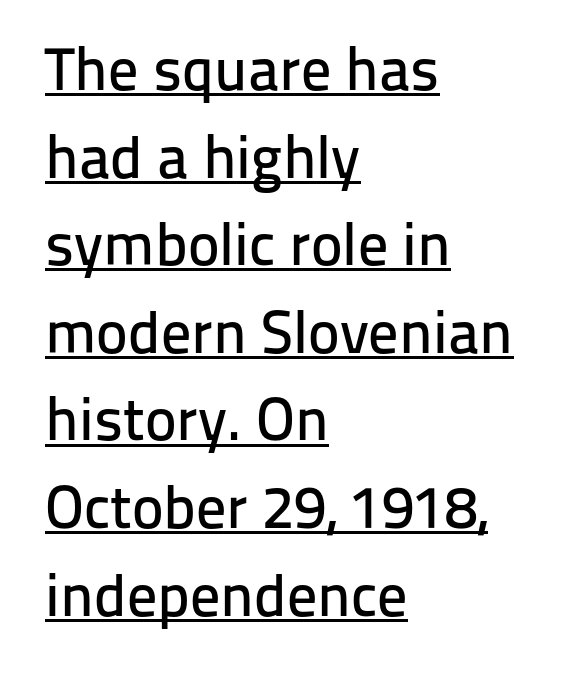
{"serif": "no", "italic": "no", "width": "normal", "stroke_contrast": "low", "x_height": "medium", "monospaced": "no", "underline": "yes", "align": "left", "line_spacing": "normal", "line_spacing_ratio": 1.46, "letter_spacing": "normal", "letter_spacing_em": 0.0, "glyph_px": 60}
